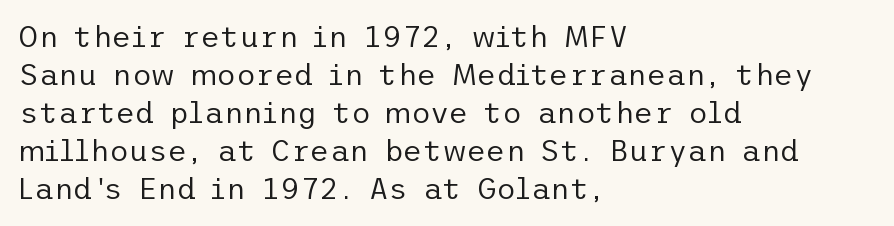
Q: Is the text bold? A: No.
Q: Is the text italic (slanted)? A: No, it is upright.
Q: Is the typeface a serif or a sans-serif typeface? A: Sans-serif.
Q: Is the text underlined? A: No.
Q: How is the paragraph aligned? A: Left-aligned.
Q: Is the spacing between letters normal or unusually wide? A: Normal.
Q: Is the spacing between lines tight, normal or loose? A: Normal.
Q: Width (condensed, normal, or wide)? A: Normal.
Q: Stroke contrast? A: Low.
Q: x-height? A: Medium.
